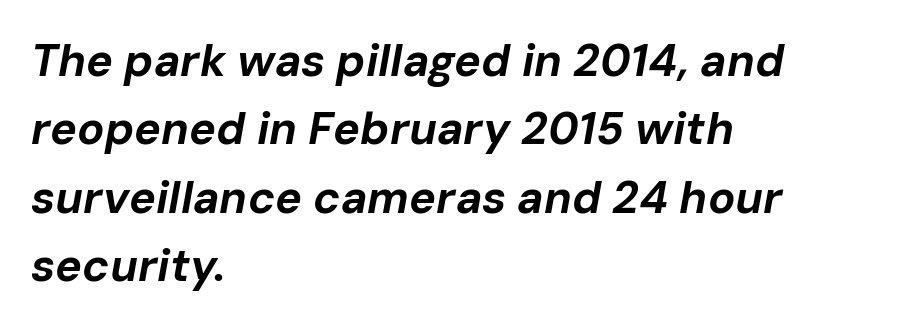
Style check: oblique. The ragged edge is on the right, which tells us the setting is flush left. Has an underline been added? It has not. The leading is moderate, giving the passage an even texture. Letter spacing: default.
